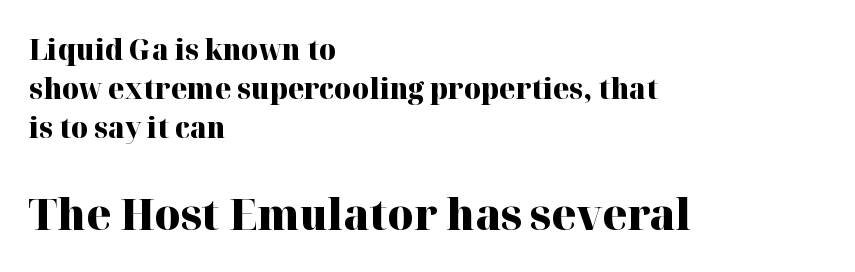
The image shows 44 px heavy serif type, upright; set left-aligned, normal line spacing (1.35x), normal letter spacing, not underlined; the second (bottom) block is 1.52x larger; high stroke contrast and a medium x-height.
